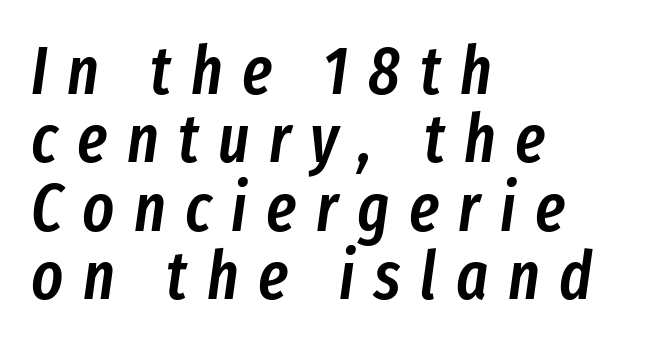
Q: Is the text bold? A: Semi-bold.
Q: Is the text italic (slanted)? A: Yes, it leans right by about 8 degrees.
Q: Is the text underlined? A: No.
Q: How is the paragraph aligned? A: Left-aligned.
Q: Is the spacing between letters normal or unusually wide? A: Unusually wide.
Q: Is the spacing between lines tight, normal or loose? A: Tight.
Q: Width (condensed, normal, or wide)? A: Condensed.
Q: Stroke contrast? A: Low.
Q: x-height? A: Medium.
Q: Monospaced? A: No.
